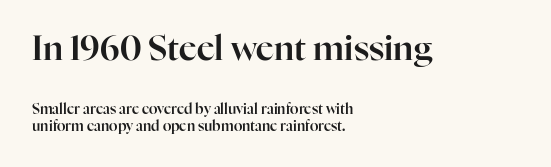
The image shows 34 px serif type, upright; set left-aligned, normal line spacing (1.25x), normal letter spacing, not underlined; the first (top) block is 2.43x larger; high stroke contrast and a medium x-height.
